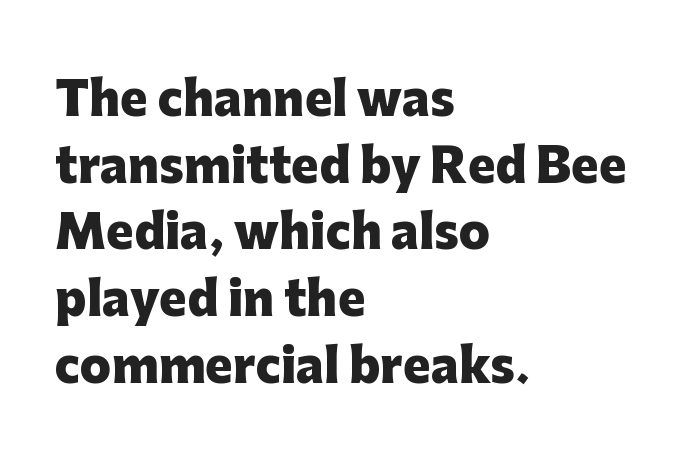
The image shows 46 px heavy sans-serif type, upright; set left-aligned, normal line spacing (1.45x), normal letter spacing, not underlined; low stroke contrast and a medium x-height.
